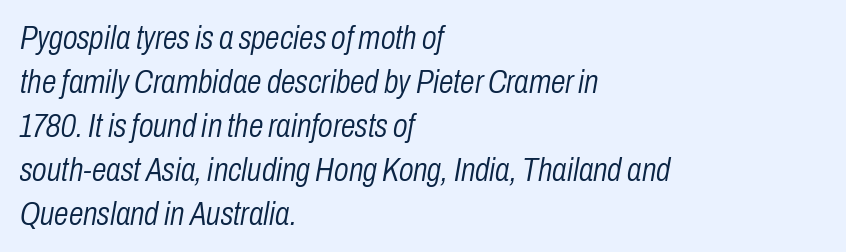
Q: Is the text bold? A: No.
Q: Is the text italic (slanted)? A: Yes, it leans right by about 10 degrees.
Q: Is the text underlined? A: No.
Q: How is the paragraph aligned? A: Left-aligned.
Q: Is the spacing between letters normal or unusually wide? A: Normal.
Q: Is the spacing between lines tight, normal or loose? A: Normal.
Q: Width (condensed, normal, or wide)? A: Condensed.
Q: Stroke contrast? A: Low.
Q: x-height? A: Medium.
Q: Monospaced? A: No.
